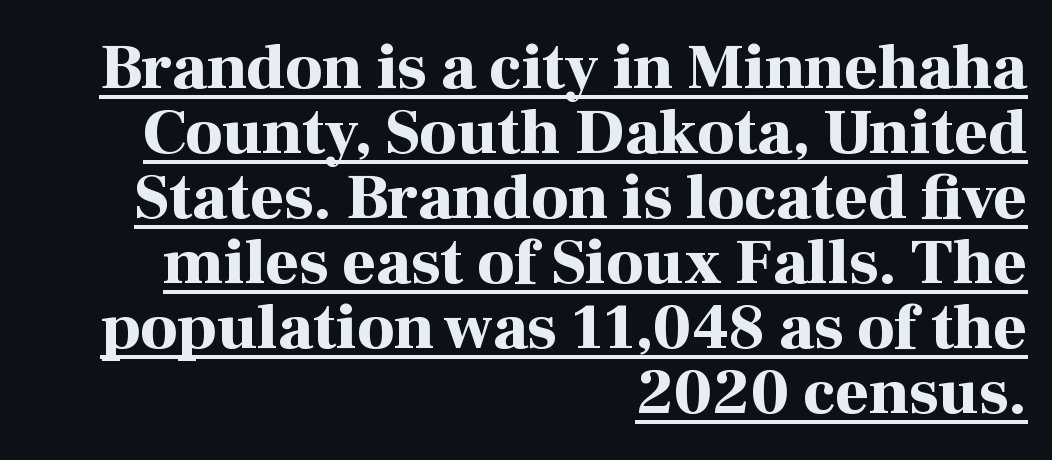
Q: Is the text bold? A: Yes.
Q: Is the text italic (slanted)? A: No, it is upright.
Q: Is the typeface a serif or a sans-serif typeface? A: Serif.
Q: Is the text underlined? A: Yes.
Q: How is the paragraph aligned? A: Right-aligned.
Q: Is the spacing between letters normal or unusually wide? A: Normal.
Q: Is the spacing between lines tight, normal or loose? A: Tight.
Q: Width (condensed, normal, or wide)? A: Normal.
Q: Stroke contrast? A: High.
Q: x-height? A: Medium.
Q: Monospaced? A: No.
